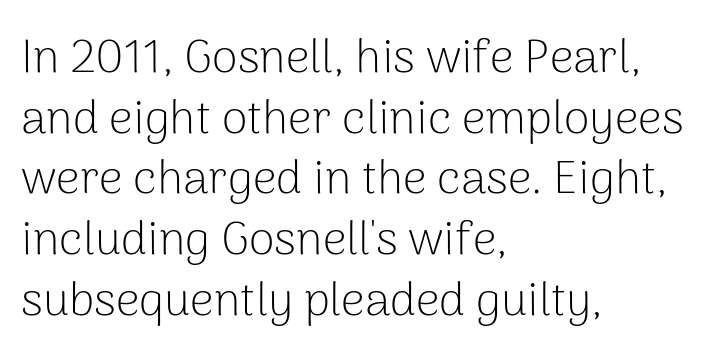
Q: Is the text bold? A: No.
Q: Is the text italic (slanted)? A: No, it is upright.
Q: Is the typeface a serif or a sans-serif typeface? A: Sans-serif.
Q: Is the text underlined? A: No.
Q: How is the paragraph aligned? A: Left-aligned.
Q: Is the spacing between letters normal or unusually wide? A: Normal.
Q: Is the spacing between lines tight, normal or loose? A: Normal.
Q: Width (condensed, normal, or wide)? A: Normal.
Q: Stroke contrast? A: Low.
Q: x-height? A: Medium.
Q: Monospaced? A: No.
